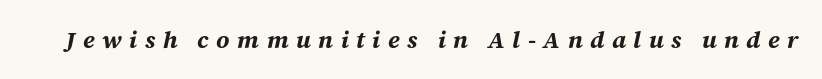
Q: Is the text bold? A: Yes.
Q: Is the text italic (slanted)? A: Yes, it leans right by about 12 degrees.
Q: Is the text underlined? A: No.
Q: Is the spacing between letters normal or unusually wide? A: Unusually wide.
